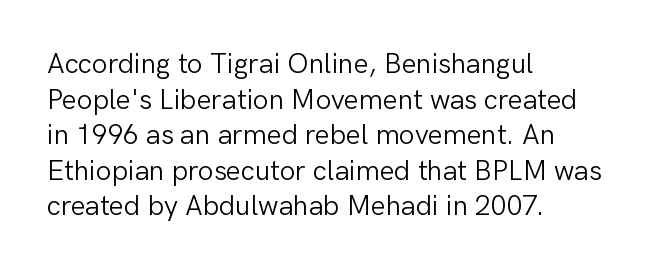
{"serif": "no", "italic": "no", "bold": "no", "weight": "light", "width": "normal", "stroke_contrast": "low", "x_height": "medium", "monospaced": "no", "underline": "no", "align": "left", "line_spacing": "normal", "line_spacing_ratio": 1.27, "letter_spacing": "normal", "letter_spacing_em": 0.0, "glyph_px": 28}
